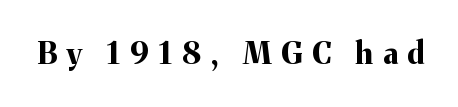
{"serif": "yes", "italic": "no", "bold": "yes", "weight": "bold", "width": "normal", "stroke_contrast": "medium", "x_height": "medium", "monospaced": "no", "underline": "no", "letter_spacing": "wide", "letter_spacing_em": 0.33, "glyph_px": 30}
